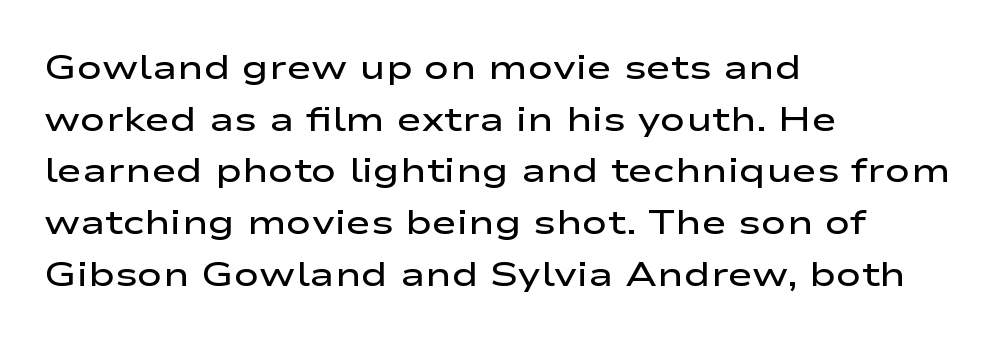
{"serif": "no", "italic": "no", "bold": "semi", "weight": "semibold", "width": "wide", "stroke_contrast": "low", "x_height": "medium", "monospaced": "no", "underline": "no", "align": "left", "line_spacing": "normal", "line_spacing_ratio": 1.52, "letter_spacing": "normal", "letter_spacing_em": 0.0, "glyph_px": 34}
